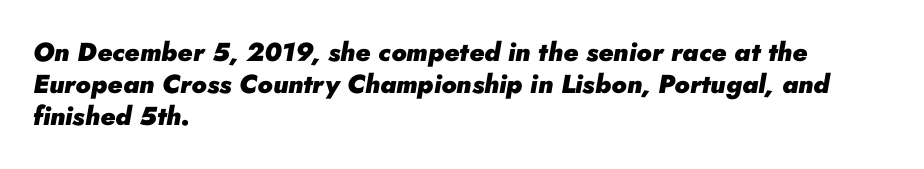
The image shows 26 px bold type, italic (leaning right); set left-aligned, line spacing 1.24x, normal letter spacing, not underlined.
